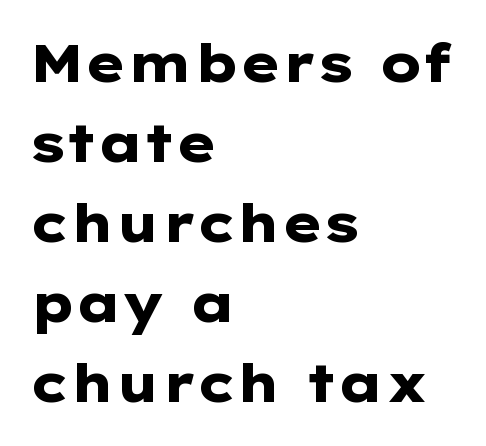
Q: Is the text bold? A: Yes.
Q: Is the text italic (slanted)? A: No, it is upright.
Q: Is the typeface a serif or a sans-serif typeface? A: Sans-serif.
Q: Is the text underlined? A: No.
Q: How is the paragraph aligned? A: Left-aligned.
Q: Is the spacing between letters normal or unusually wide? A: Normal.
Q: Is the spacing between lines tight, normal or loose? A: Normal.
Q: Width (condensed, normal, or wide)? A: Wide.
Q: Stroke contrast? A: Low.
Q: x-height? A: Medium.
Q: Monospaced? A: No.
